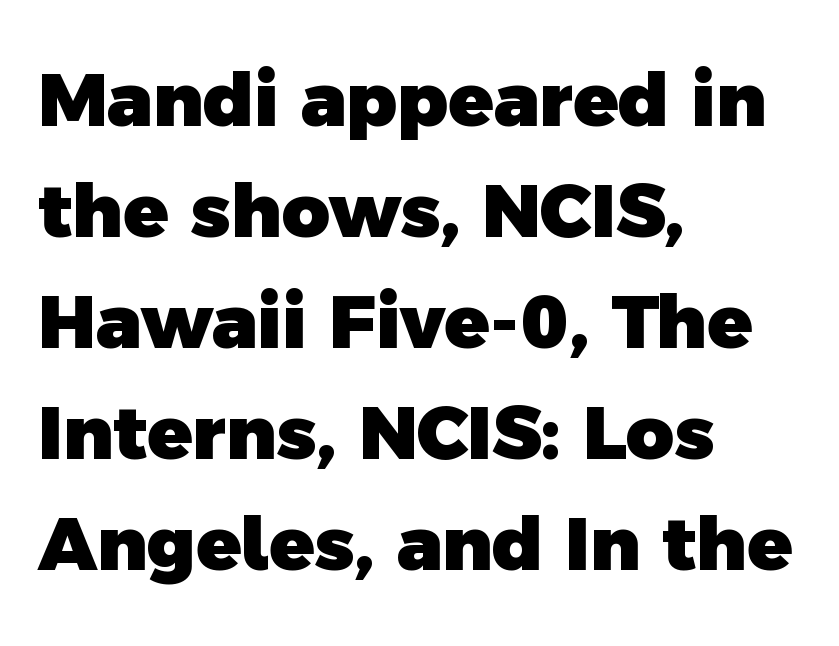
The image shows 74 px heavy sans-serif type; set left-aligned, normal line spacing (1.5x), normal letter spacing, not underlined; a medium x-height.
